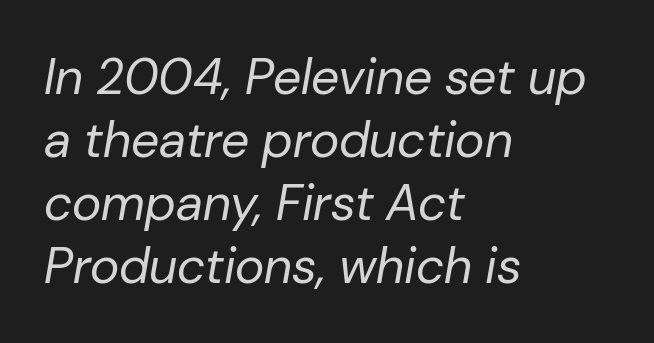
{"italic": "yes", "lean": "right", "slant_degrees": 10, "bold": "no", "weight": "regular", "width": "normal", "stroke_contrast": "low", "x_height": "medium", "monospaced": "no", "underline": "no", "align": "left", "line_spacing": "normal", "line_spacing_ratio": 1.26, "letter_spacing": "normal", "letter_spacing_em": 0.0, "glyph_px": 50}
